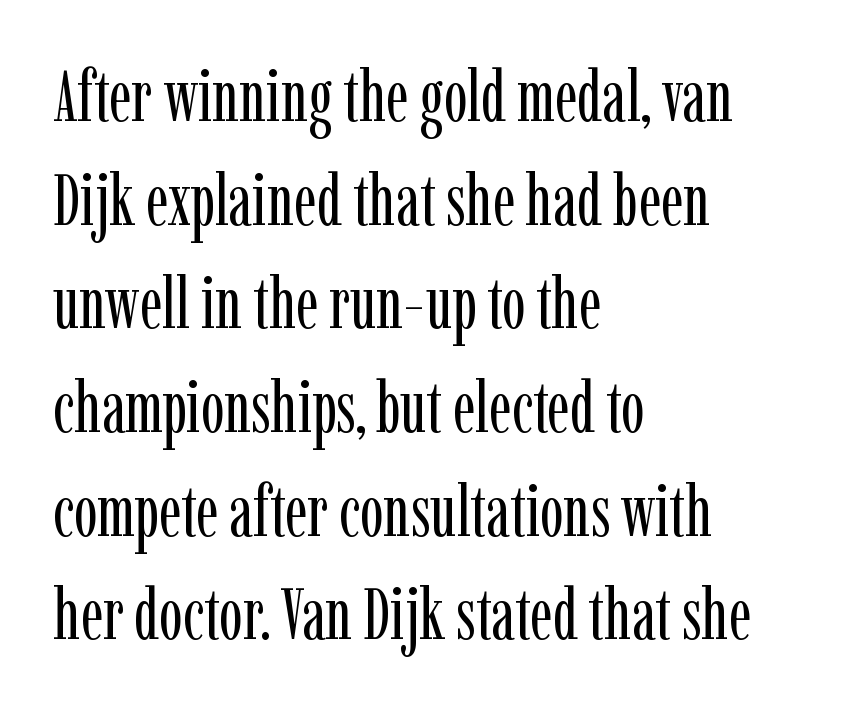
A clean baseline with only descenders dipping below it. A typesetter would call this proportional, since set widths differ per character. Caption: multi-line text, flush left, ragged right. Horizontal bands of white between lines are of average thickness. This is serif lettering, the kind often seen in printed books.
